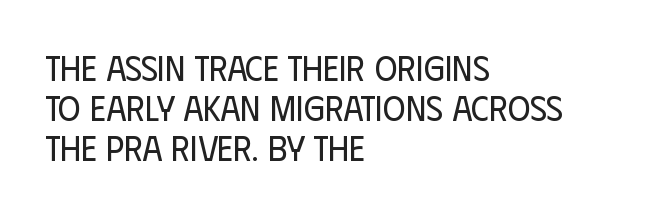
Think of a printed novel: that variable character pitch is what you see here. Line starts are locked; line ends wander. The leading is snug, giving the passage a crowded texture. Stem width sits at or under what a default text font uses. I'd call this a sans setting — the letters go barefoot.
